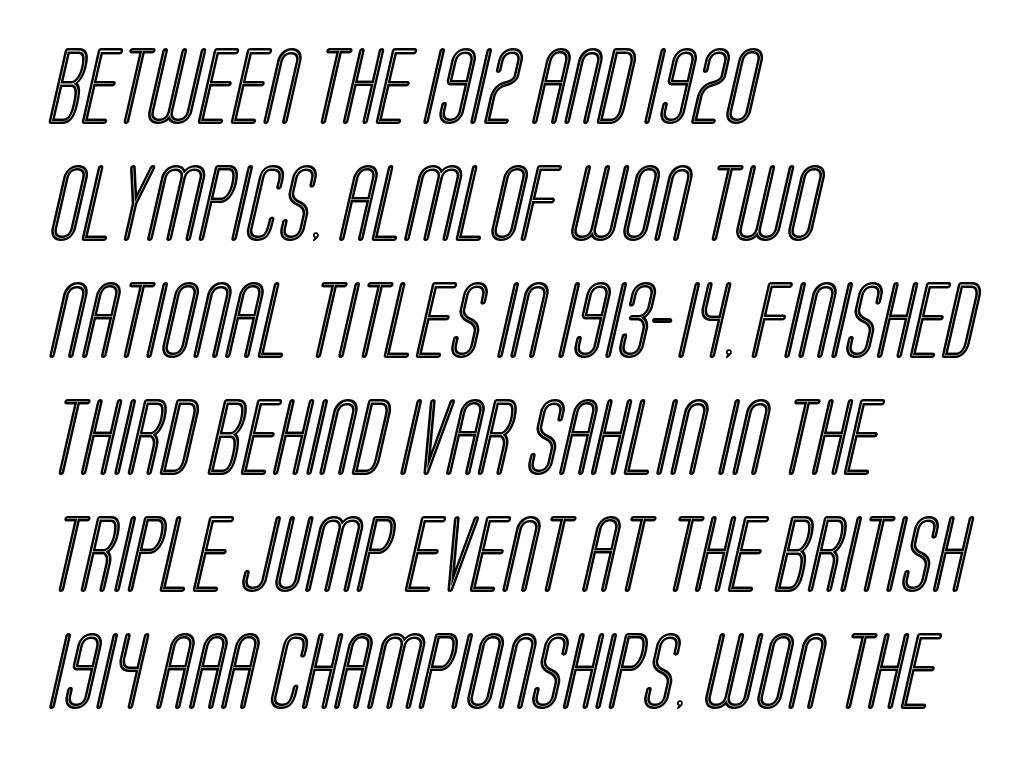
{"width": "condensed", "x_height": "large", "monospaced": "no", "underline": "no", "align": "left", "line_spacing": "normal", "line_spacing_ratio": 1.54, "letter_spacing": "normal", "letter_spacing_em": 0.0, "glyph_px": 76}
